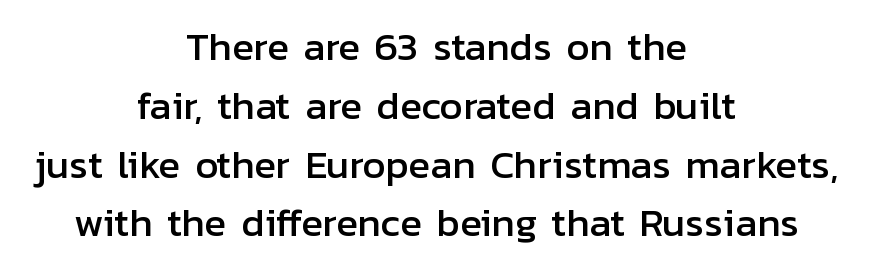
The image shows 40 px sans-serif type, upright; set centered, normal line spacing (1.47x), normal letter spacing, not underlined; low stroke contrast and a medium x-height.
